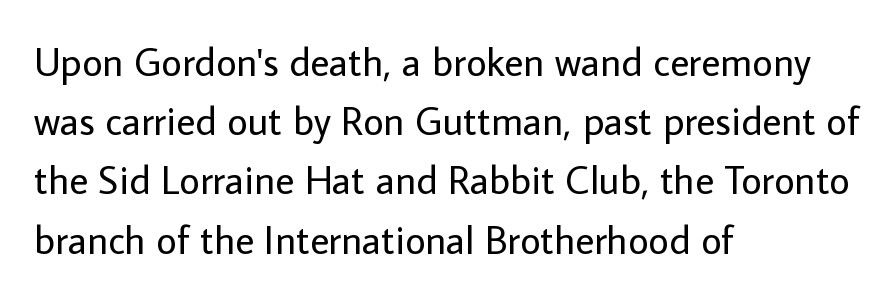
The image shows 40 px regular-weight sans-serif type, upright; set left-aligned, normal line spacing (1.48x), normal letter spacing, not underlined; low stroke contrast and a medium x-height.
